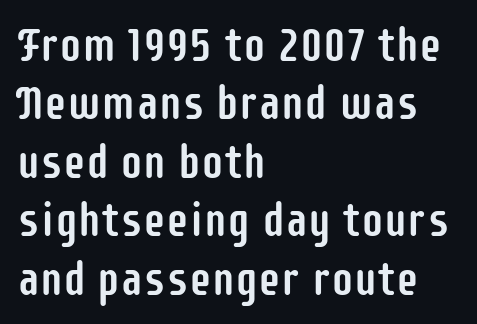
The image shows 46 px condensed sans-serif type, upright; set left-aligned, normal line spacing (1.27x), normal letter spacing, not underlined; low stroke contrast and a large x-height.
